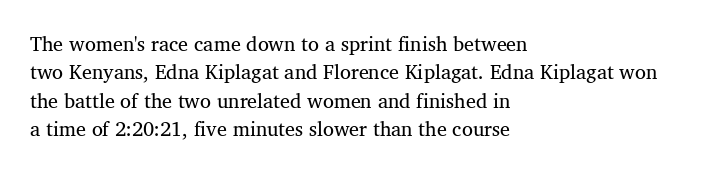
Q: Is the text bold? A: No.
Q: Is the text underlined? A: No.
Q: How is the paragraph aligned? A: Left-aligned.
Q: Is the spacing between letters normal or unusually wide? A: Normal.
Q: Is the spacing between lines tight, normal or loose? A: Normal.
